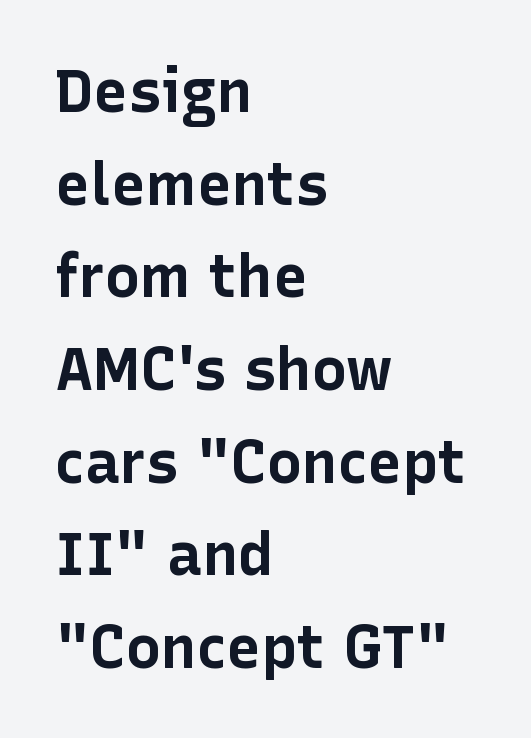
The ragged edge is on the right, which tells us the setting is flush left. Quick note: underline off. Posture: straight, roman, zero tilt. Classification — sans serif. Standard letterfit; no display-style spreading of the glyphs.
